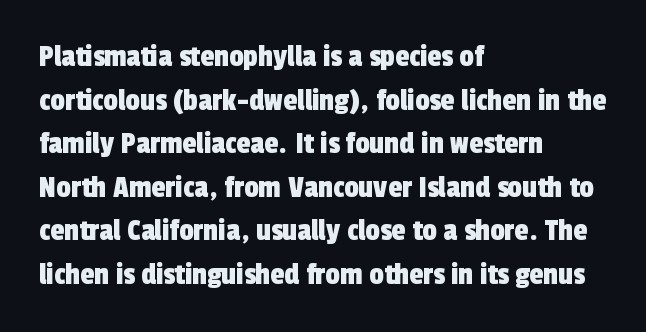
{"serif": "no", "width": "condensed", "x_height": "medium", "monospaced": "no", "underline": "no", "align": "left", "line_spacing": "normal", "line_spacing_ratio": 1.36, "letter_spacing": "normal", "letter_spacing_em": 0.0, "glyph_px": 32}
